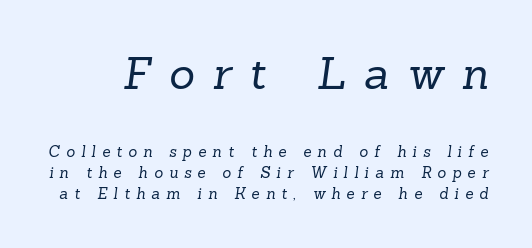
Q: Is the text bold? A: No.
Q: Is the typeface a serif or a sans-serif typeface? A: Serif.
Q: Is the text underlined? A: No.
Q: Is the spacing between letters normal or unusually wide? A: Unusually wide.
Q: Is the spacing between lines tight, normal or loose? A: Normal.
Q: Which block of text is set in a larger size, the first (top) or the second (bottom)? A: The first (top) one.
Q: Width (condensed, normal, or wide)? A: Normal.
Q: Stroke contrast? A: Low.
Q: x-height? A: Medium.
Q: Monospaced? A: No.
